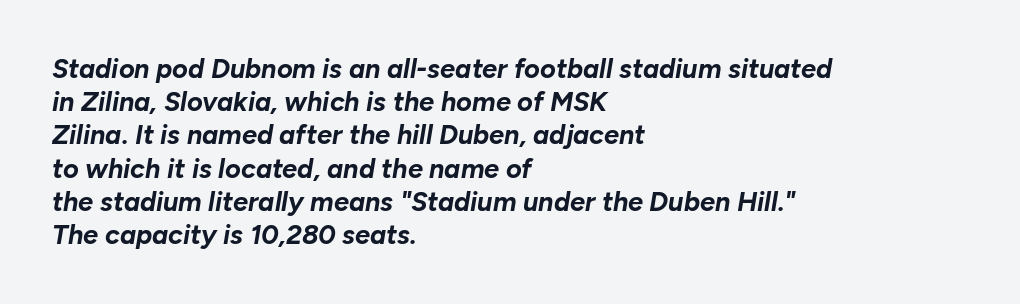
The image shows 27 px bold type, italic (leaning right); set left-aligned, line spacing 1.23x, normal letter spacing, not underlined.
